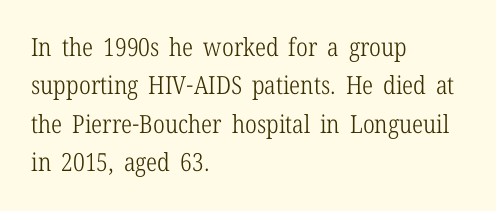
The image shows 25 px text type, upright; set left-aligned, normal line spacing (1.54x), normal letter spacing, not underlined.
